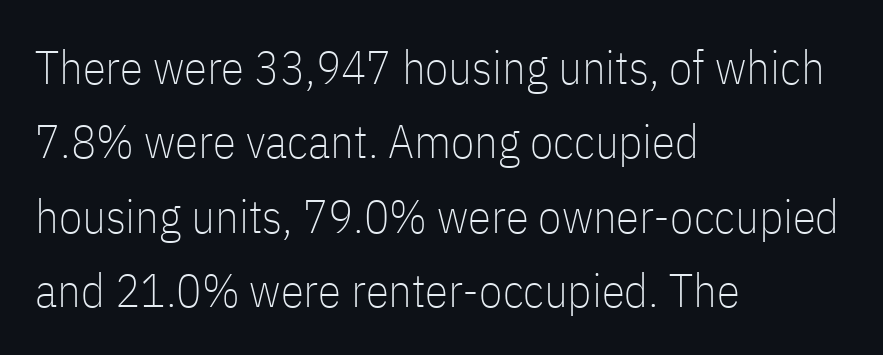
The font's upright variant was chosen for this text. Note the varied advance widths — an 'i' is clearly narrower than an 'm'. Quick note: interline space is typical. The glyphs are unaccompanied by any horizontal stroke below them. Nothing sits at the stroke ends, so this counts as sans-serif.
